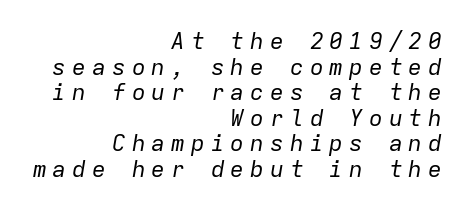
Characters follow at a spacing far wider than the type designer built in. Vertically, the passage feels compressed, each row crowding the next. A student would call this right alignment; a typographer would say flush right, rag left. The font's italic variant was chosen for this text. Compared with a typical body face, this is equally light or lighter still.
